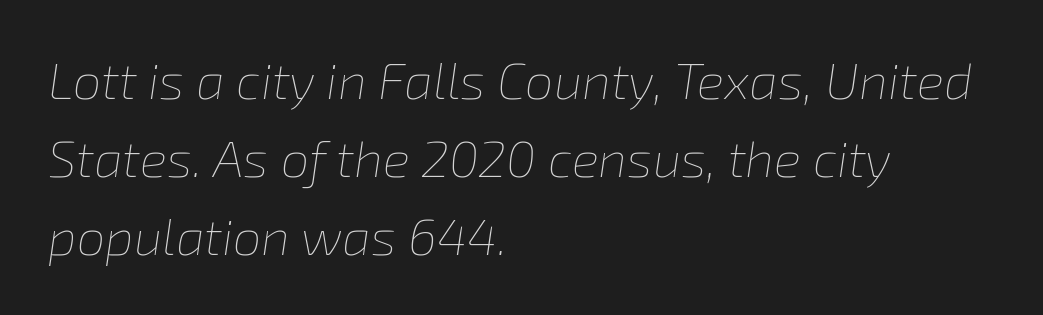
The image shows 51 px thin type, italic (leaning right); set left-aligned, normal line spacing (1.53x), normal letter spacing, not underlined; low stroke contrast and a medium x-height.
